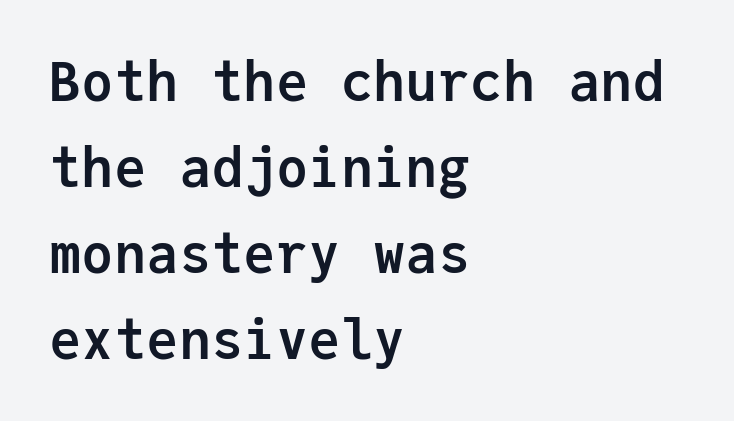
Q: Is the text bold? A: Yes.
Q: Is the text italic (slanted)? A: No, it is upright.
Q: Is the typeface a serif or a sans-serif typeface? A: Sans-serif.
Q: Is the text underlined? A: No.
Q: How is the paragraph aligned? A: Left-aligned.
Q: Is the spacing between letters normal or unusually wide? A: Normal.
Q: Is the spacing between lines tight, normal or loose? A: Normal.
Q: Width (condensed, normal, or wide)? A: Normal.
Q: Stroke contrast? A: Low.
Q: x-height? A: Medium.
Q: Monospaced? A: Yes.
